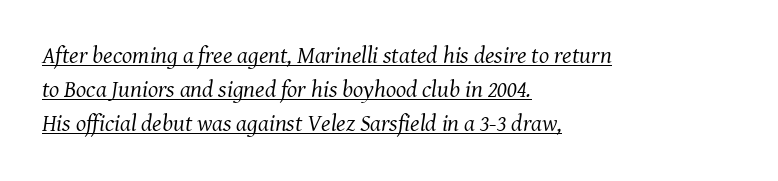
Q: Is the text bold? A: No.
Q: Is the text italic (slanted)? A: Yes, it leans right by about 8 degrees.
Q: Is the text underlined? A: Yes.
Q: How is the paragraph aligned? A: Left-aligned.
Q: Is the spacing between letters normal or unusually wide? A: Normal.
Q: Is the spacing between lines tight, normal or loose? A: Normal.
